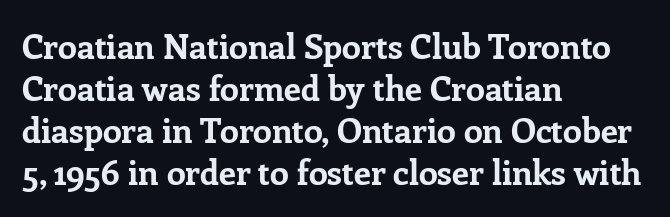
Q: Is the text bold? A: Yes.
Q: Is the text italic (slanted)? A: No, it is upright.
Q: Is the typeface a serif or a sans-serif typeface? A: Serif.
Q: Is the text underlined? A: No.
Q: How is the paragraph aligned? A: Left-aligned.
Q: Is the spacing between letters normal or unusually wide? A: Normal.
Q: Width (condensed, normal, or wide)? A: Normal.
Q: Stroke contrast? A: Low.
Q: x-height? A: Medium.
Q: Monospaced? A: No.
